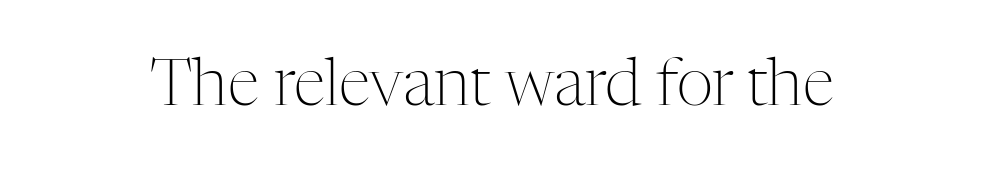
{"serif": "yes", "italic": "no", "bold": "no", "weight": "light", "width": "normal", "stroke_contrast": "medium", "x_height": "medium", "monospaced": "no", "underline": "no", "letter_spacing": "normal", "letter_spacing_em": 0.0, "glyph_px": 64}
